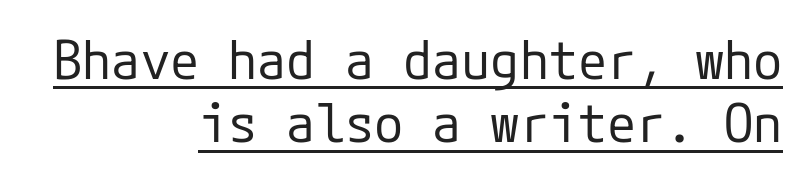
Caption: standard tracking, unaltered. If you drew a line through each stem, it would be perfectly vertical. The rendering uses the underline text-decoration. Stems here are at most as thick as an everyday book face. Does the type have serifs? No, each stem ends abruptly.
